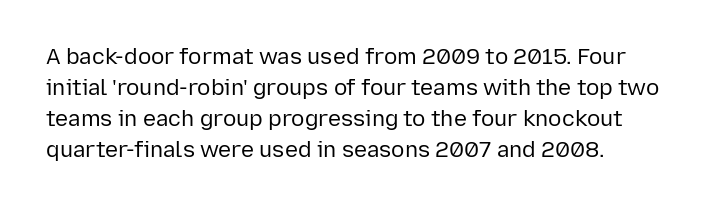
Q: Is the text bold? A: No.
Q: Is the text italic (slanted)? A: No, it is upright.
Q: Is the text underlined? A: No.
Q: How is the paragraph aligned? A: Left-aligned.
Q: Is the spacing between letters normal or unusually wide? A: Normal.
Q: Is the spacing between lines tight, normal or loose? A: Normal.
